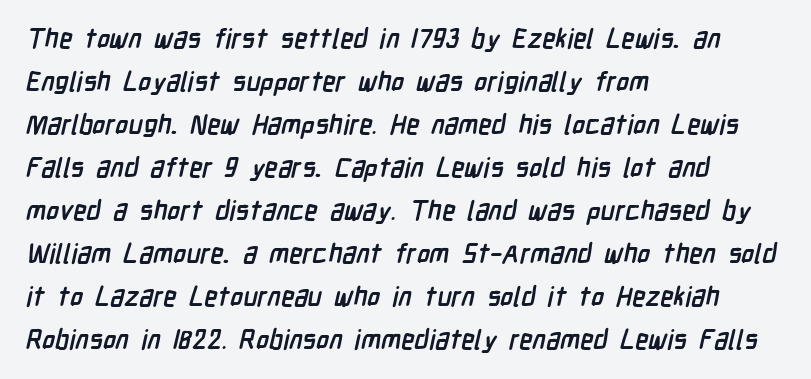
{"bold": "yes", "underline": "no", "align": "left", "line_spacing": "normal", "line_spacing_ratio": 1.59, "letter_spacing": "normal", "letter_spacing_em": 0.0, "glyph_px": 27}
